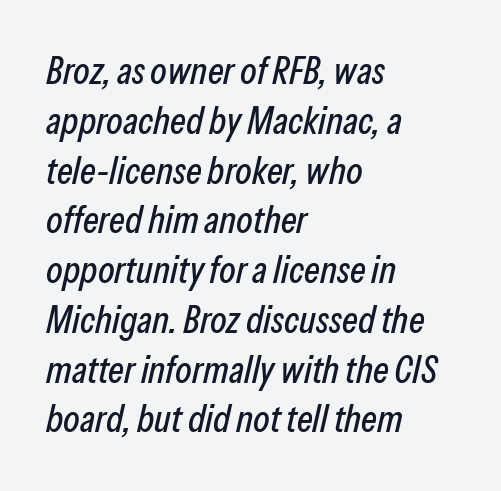
The image shows 38 px condensed type, italic (leaning right); set left-aligned, normal line spacing (1.31x), normal letter spacing, not underlined; low stroke contrast and a medium x-height.
